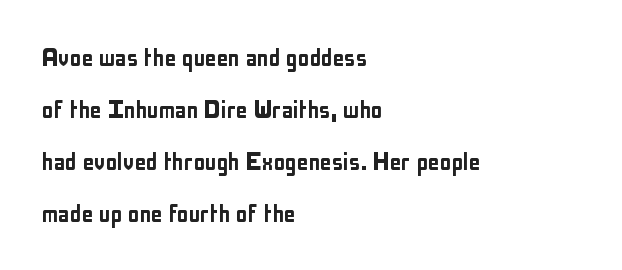
Q: Is the text italic (slanted)? A: No, it is upright.
Q: Is the typeface a serif or a sans-serif typeface? A: Sans-serif.
Q: Is the text underlined? A: No.
Q: How is the paragraph aligned? A: Left-aligned.
Q: Is the spacing between letters normal or unusually wide? A: Normal.
Q: Width (condensed, normal, or wide)? A: Condensed.
Q: Stroke contrast? A: Low.
Q: x-height? A: Medium.
Q: Monospaced? A: No.
